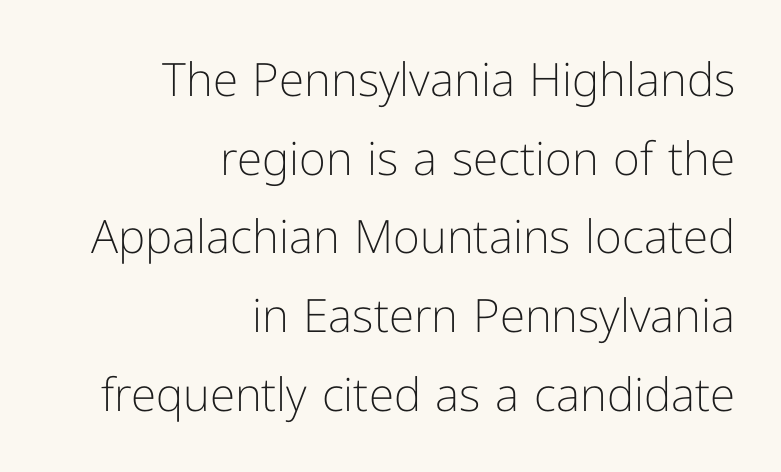
{"serif": "no", "italic": "no", "bold": "no", "weight": "light", "width": "normal", "stroke_contrast": "low", "x_height": "medium", "monospaced": "no", "underline": "no", "align": "right", "line_spacing_ratio": 1.71, "letter_spacing": "normal", "letter_spacing_em": 0.0, "glyph_px": 46}
